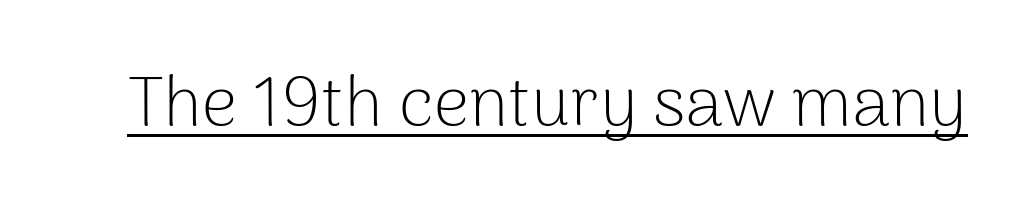
{"serif": "no", "italic": "no", "bold": "no", "weight": "light", "width": "normal", "stroke_contrast": "low", "x_height": "medium", "monospaced": "no", "underline": "yes", "letter_spacing": "normal", "letter_spacing_em": 0.0, "glyph_px": 70}
